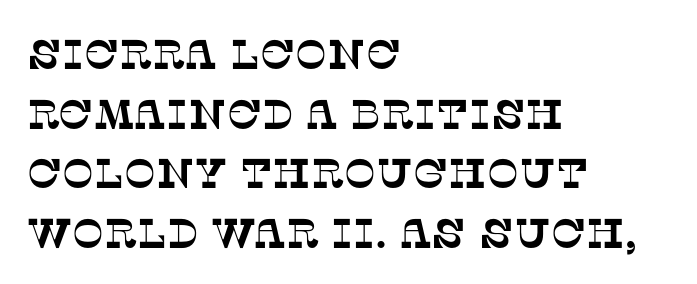
Q: Is the typeface a serif or a sans-serif typeface? A: Serif.
Q: Is the text underlined? A: No.
Q: How is the paragraph aligned? A: Left-aligned.
Q: Is the spacing between letters normal or unusually wide? A: Normal.
Q: Is the spacing between lines tight, normal or loose? A: Normal.
Q: Width (condensed, normal, or wide)? A: Normal.
Q: Stroke contrast? A: Low.
Q: x-height? A: Large.
Q: Monospaced? A: No.
